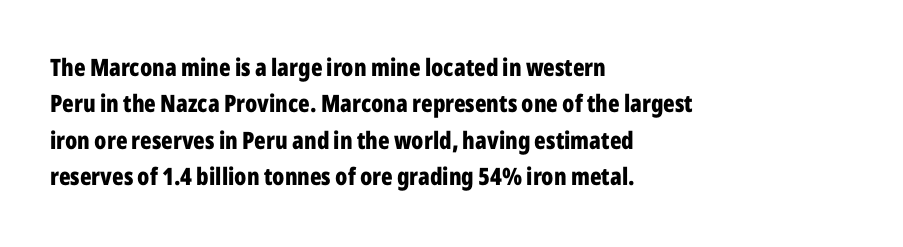
{"italic": "no", "bold": "yes", "underline": "no", "align": "left", "line_spacing": "normal", "line_spacing_ratio": 1.52, "letter_spacing": "normal", "letter_spacing_em": 0.0, "glyph_px": 24}
